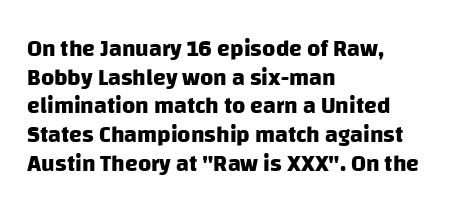
Q: Is the text bold? A: Yes.
Q: Is the text underlined? A: No.
Q: How is the paragraph aligned? A: Left-aligned.
Q: Is the spacing between letters normal or unusually wide? A: Normal.
Q: Is the spacing between lines tight, normal or loose? A: Normal.
